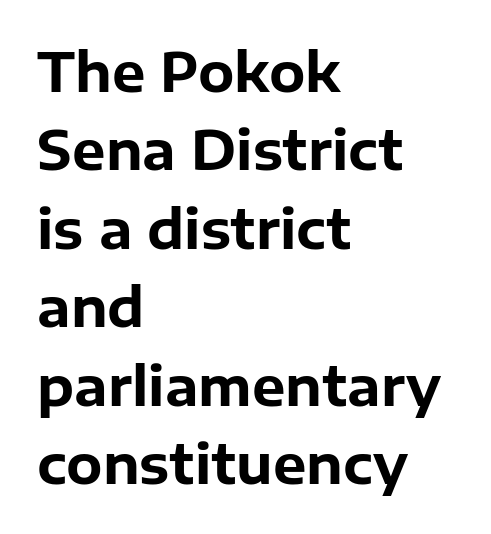
The image shows 53 px bold sans-serif type, upright; set left-aligned, normal line spacing (1.48x), normal letter spacing, not underlined; low stroke contrast and a medium x-height.
